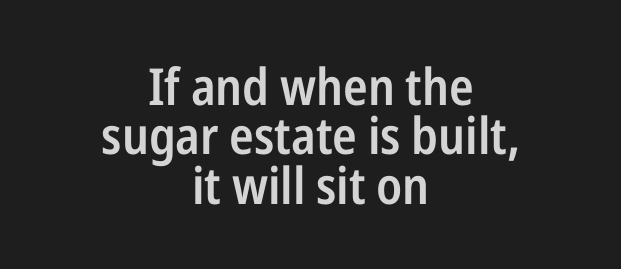
{"serif": "no", "italic": "no", "bold": "semi", "weight": "semibold", "width": "condensed", "stroke_contrast": "low", "x_height": "medium", "monospaced": "no", "underline": "no", "align": "center", "line_spacing": "tight", "line_spacing_ratio": 0.97, "letter_spacing": "normal", "letter_spacing_em": 0.0, "glyph_px": 51}
